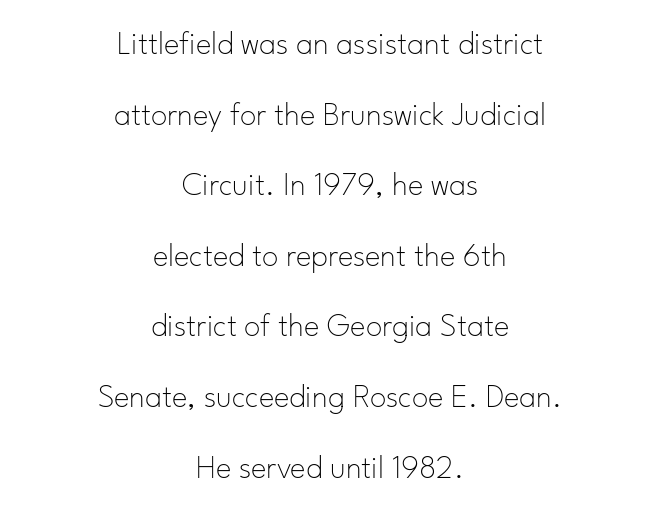
The image shows 33 px thin sans-serif type, upright; set centered, loose line spacing (2.14x), normal letter spacing, not underlined; low stroke contrast and a small x-height.
